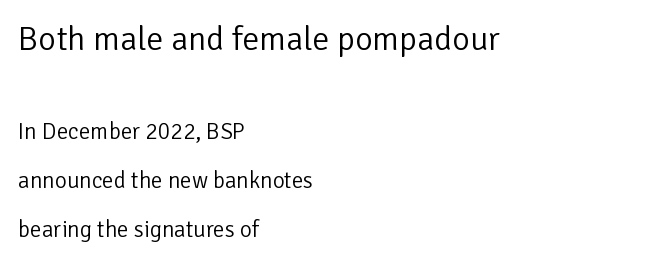
Descenders hang freely into open space. If you drew a line through each stem, it would be perfectly vertical. Notice how the passage keeps a crisp vertical edge on the left only. Characters follow at the spacing the type designer built in. The block of text is sparse from top to bottom, with ample space between rows.
